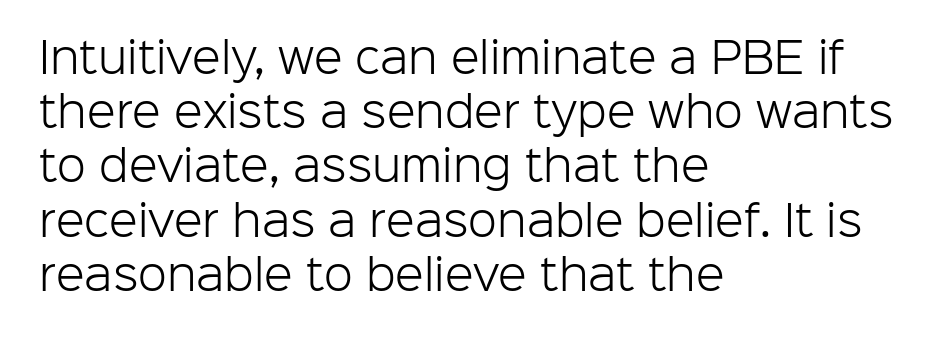
The image shows 42 px light sans-serif type, upright; set left-aligned, normal line spacing (1.29x), normal letter spacing, not underlined; low stroke contrast and a medium x-height.
